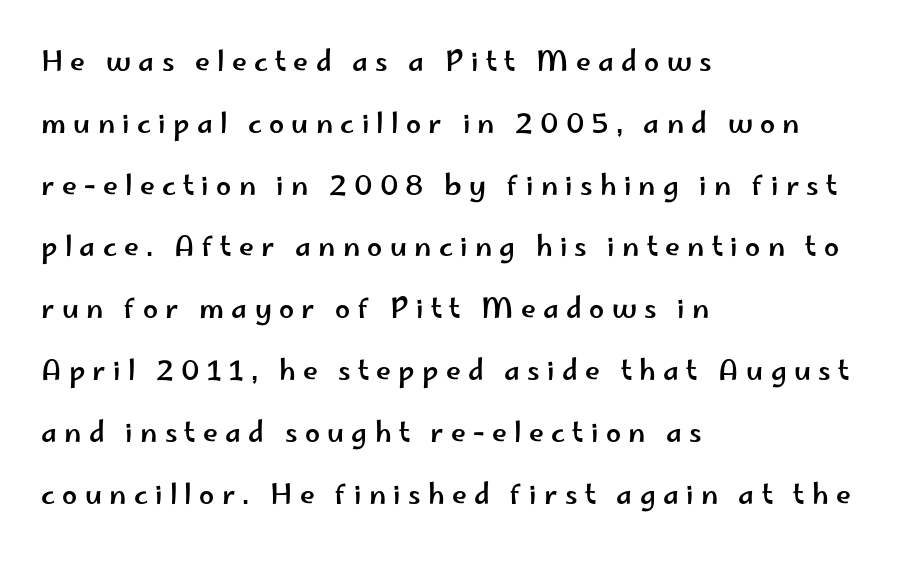
The image shows 27 px text type, upright; set left-aligned, loose line spacing (2.29x), unusually wide letter spacing (+0.27 em), not underlined.
